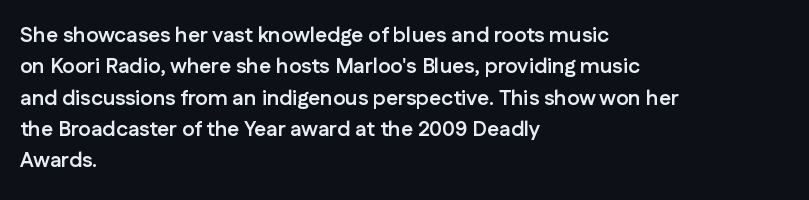
The passage shown is emphatically bold. The specimen reads as upright at a glance. Alignment: flush left. What stands out about the letter spacing? Nothing — it is the standard amount. The block of text has a typical density, with ordinary space between rows. The words here are not underlined.
